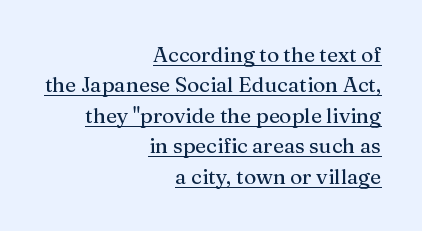
The sample's only ornament is a line tracing under the words. Which margin do the lines hug? The right one — the left edge is uneven. Between one letter and the next there's only the usual sliver of space. Quick note: not italic, upright.
